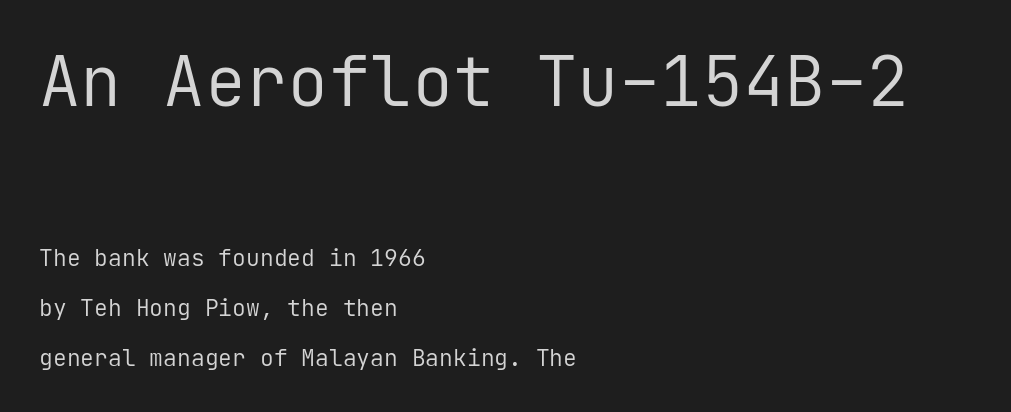
Italic? Not at all — the glyphs are vertical. A typesetter would label this face a sans. How would I describe the line gaps? Wide and relaxed. Compare the two chunks: the upper has the greater cap height.
